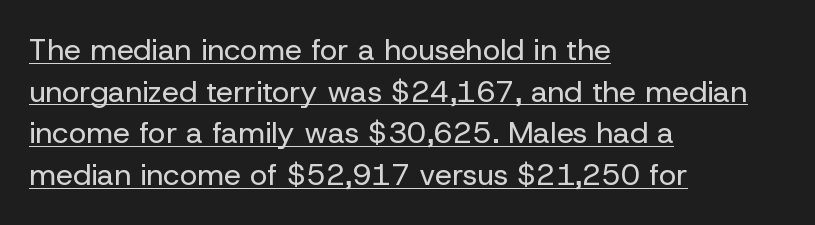
The image shows 30 px regular-weight sans-serif type, upright; set left-aligned, normal line spacing (1.39x), normal letter spacing, underlined; low stroke contrast and a medium x-height.
